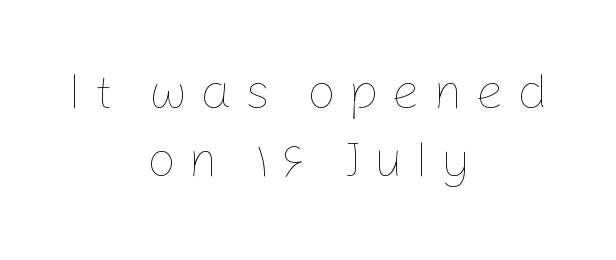
The image shows 51 px thin type, upright; set centered, normal line spacing (1.34x), unusually wide letter spacing (+0.24 em), not underlined; low stroke contrast and a medium x-height.
